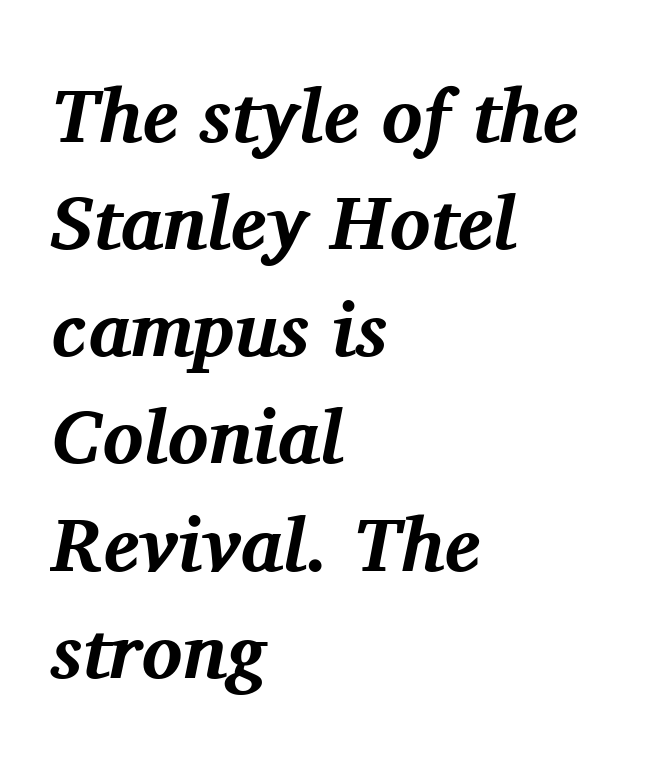
The image shows 76 px bold serif type, italic (leaning right); set left-aligned, normal line spacing (1.41x), normal letter spacing, not underlined; medium stroke contrast and a medium x-height.
